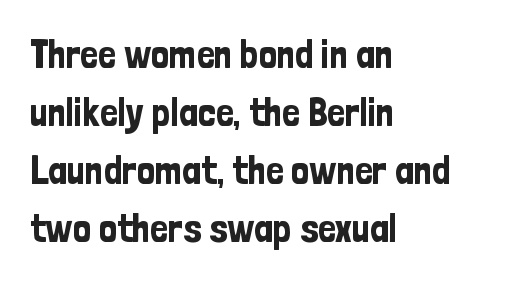
Q: Is the text italic (slanted)? A: No, it is upright.
Q: Is the typeface a serif or a sans-serif typeface? A: Sans-serif.
Q: Is the text underlined? A: No.
Q: How is the paragraph aligned? A: Left-aligned.
Q: Is the spacing between letters normal or unusually wide? A: Normal.
Q: Is the spacing between lines tight, normal or loose? A: Normal.
Q: Width (condensed, normal, or wide)? A: Condensed.
Q: Stroke contrast? A: Low.
Q: x-height? A: Medium.
Q: Monospaced? A: No.
